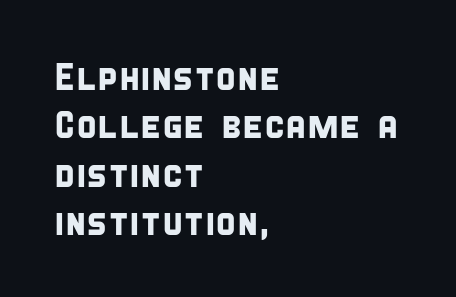
Does extra space separate the letters? No, they use regular spacing. Grotesque or geometric, the face here clearly has no serifs. Layout note: lines flush left. Varying glyph widths throughout — classic text-font behaviour. The foot of each line stays bare and open.
